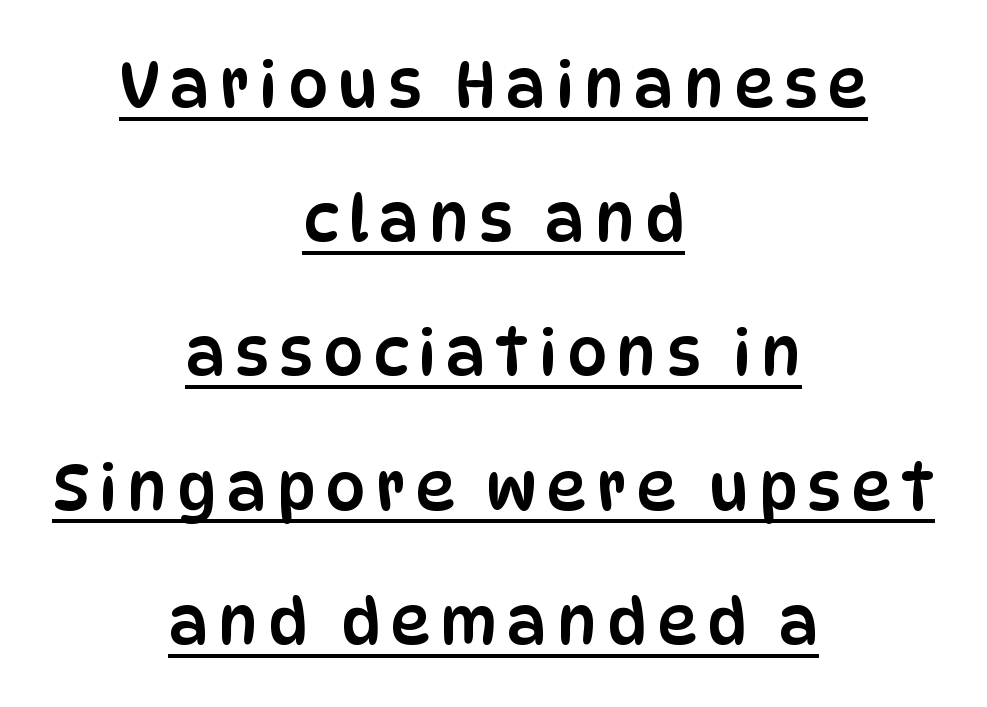
The image shows 63 px condensed sans-serif type, upright; set centered, loose line spacing (2.13x), underlined; low stroke contrast and a large x-height.
